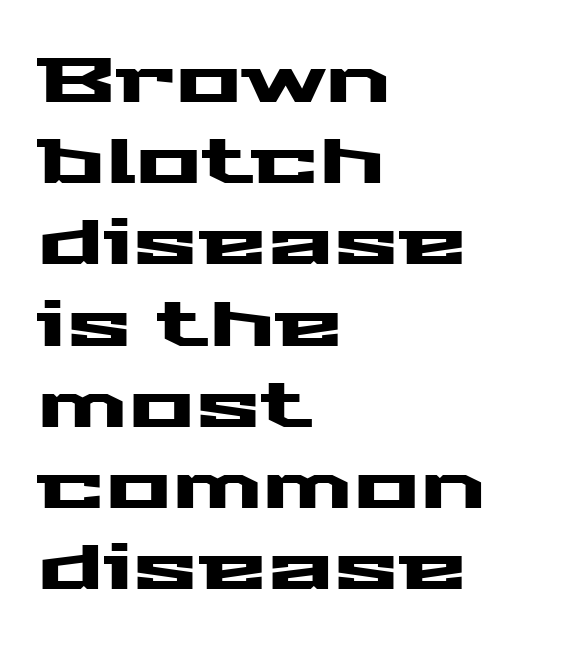
{"serif": "no", "italic": "no", "width": "wide", "stroke_contrast": "medium", "x_height": "medium", "monospaced": "no", "underline": "no", "align": "left", "line_spacing": "normal", "line_spacing_ratio": 1.31, "letter_spacing": "normal", "letter_spacing_em": 0.0, "glyph_px": 62}
